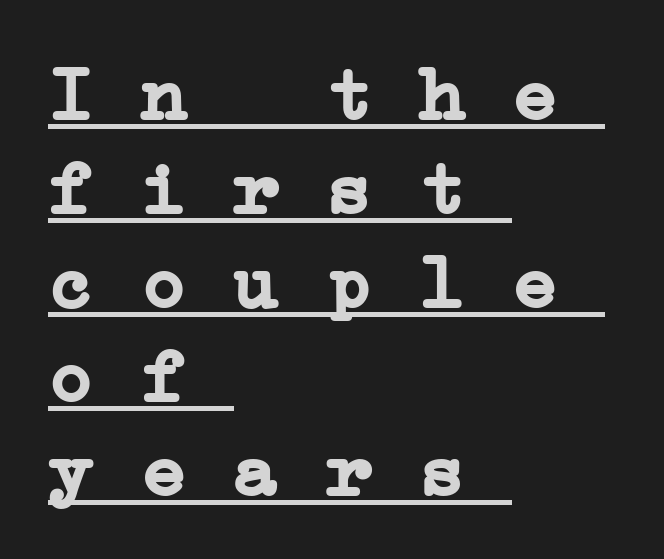
{"serif": "yes", "bold": "yes", "weight": "semibold", "width": "wide", "stroke_contrast": "low", "x_height": "medium", "monospaced": "yes", "underline": "yes", "align": "left", "line_spacing_ratio": 1.22, "letter_spacing": "normal", "letter_spacing_em": 0.0, "glyph_px": 77}
